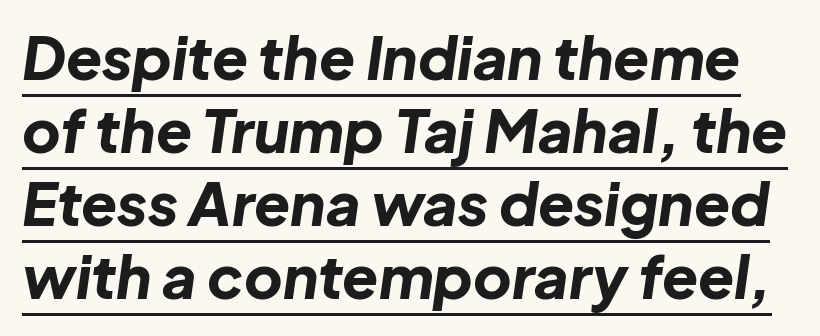
Q: Is the text bold? A: Yes.
Q: Is the text italic (slanted)? A: Yes, it leans right by about 8 degrees.
Q: Is the text underlined? A: Yes.
Q: Is the spacing between letters normal or unusually wide? A: Normal.
Q: Width (condensed, normal, or wide)? A: Normal.
Q: Stroke contrast? A: Low.
Q: x-height? A: Medium.
Q: Monospaced? A: No.
